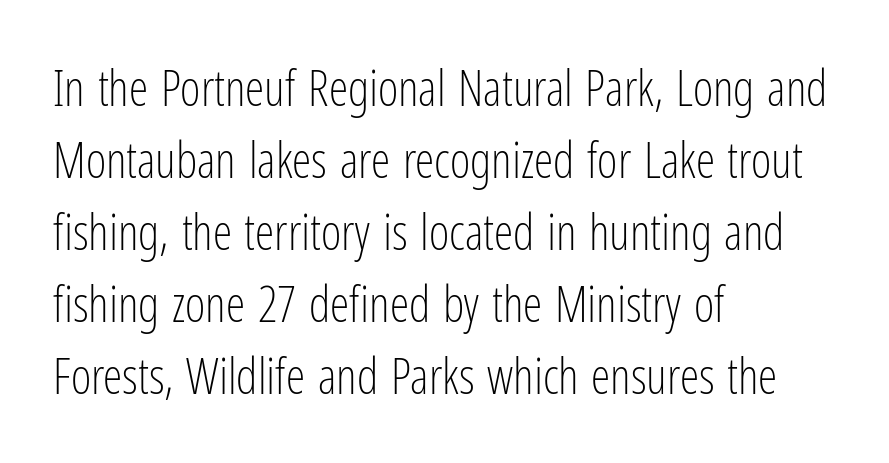
Q: Is the text bold? A: No.
Q: Is the text italic (slanted)? A: No, it is upright.
Q: Is the typeface a serif or a sans-serif typeface? A: Sans-serif.
Q: Is the text underlined? A: No.
Q: How is the paragraph aligned? A: Left-aligned.
Q: Is the spacing between letters normal or unusually wide? A: Normal.
Q: Is the spacing between lines tight, normal or loose? A: Normal.
Q: Width (condensed, normal, or wide)? A: Condensed.
Q: Stroke contrast? A: Low.
Q: x-height? A: Medium.
Q: Monospaced? A: No.
